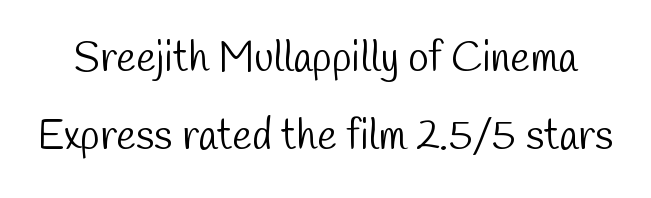
In terms of letterform style, serifs are entirely absent. The space beneath each line is pristine and unruled. Is this a heavy cut? Hardly; it is regular or lighter. Glyph-to-glyph distance matches everyday printed text.
